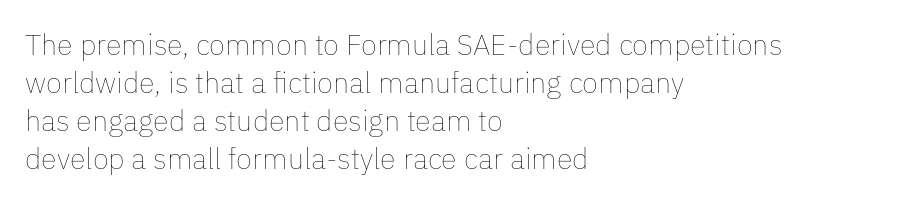
Q: Is the text bold? A: No.
Q: Is the text italic (slanted)? A: No, it is upright.
Q: Is the text underlined? A: No.
Q: How is the paragraph aligned? A: Left-aligned.
Q: Is the spacing between letters normal or unusually wide? A: Normal.
Q: Is the spacing between lines tight, normal or loose? A: Normal.
Q: Width (condensed, normal, or wide)? A: Normal.
Q: Stroke contrast? A: Low.
Q: x-height? A: Medium.
Q: Monospaced? A: No.
